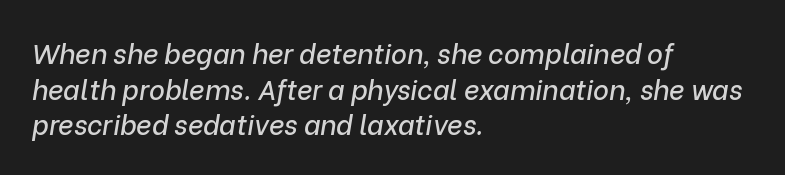
{"italic": "yes", "lean": "right", "slant_degrees": 9, "underline": "no", "align": "left", "line_spacing": "normal", "line_spacing_ratio": 1.32, "letter_spacing": "normal", "letter_spacing_em": 0.0, "glyph_px": 27}
